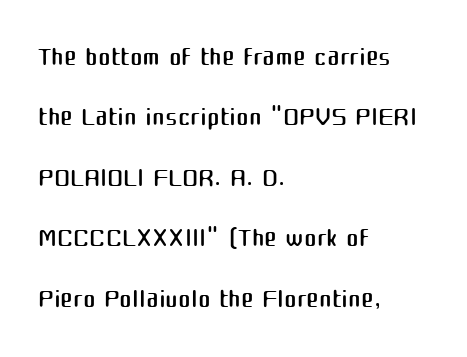
{"serif": "no", "italic": "no", "bold": "no", "weight": "regular", "width": "normal", "stroke_contrast": "medium", "x_height": "medium", "monospaced": "no", "underline": "no", "align": "left", "line_spacing": "normal", "line_spacing_ratio": 1.59, "letter_spacing": "normal", "letter_spacing_em": 0.0, "glyph_px": 38}
